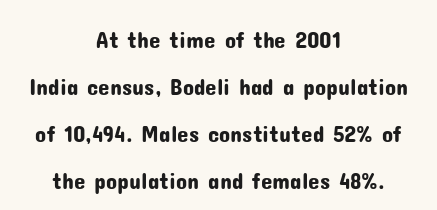
{"italic": "no", "underline": "no", "align": "center", "line_spacing": "loose", "line_spacing_ratio": 2.04, "letter_spacing": "normal", "letter_spacing_em": 0.0, "glyph_px": 23}
